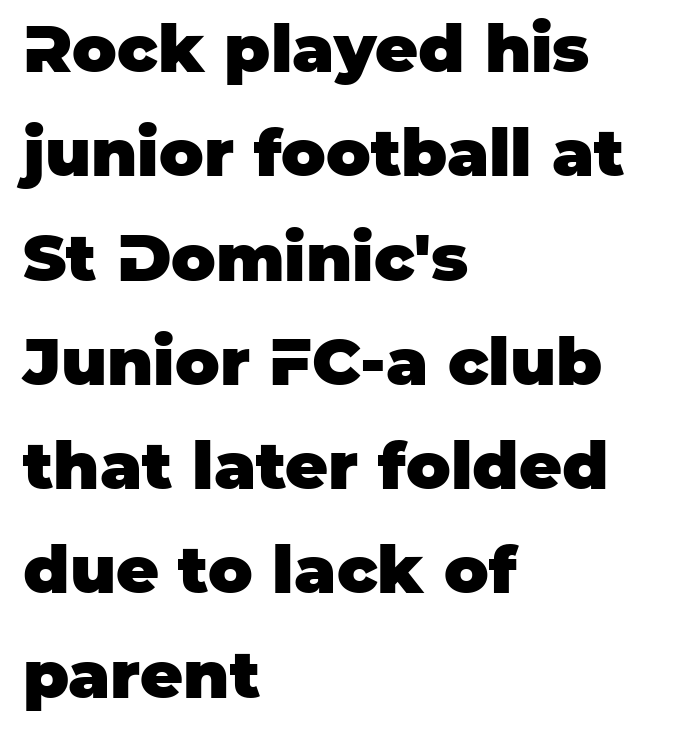
Q: Is the text bold? A: Yes.
Q: Is the text italic (slanted)? A: No, it is upright.
Q: Is the typeface a serif or a sans-serif typeface? A: Sans-serif.
Q: Is the text underlined? A: No.
Q: How is the paragraph aligned? A: Left-aligned.
Q: Is the spacing between letters normal or unusually wide? A: Normal.
Q: Is the spacing between lines tight, normal or loose? A: Normal.
Q: Width (condensed, normal, or wide)? A: Normal.
Q: Stroke contrast? A: Low.
Q: x-height? A: Large.
Q: Monospaced? A: No.
